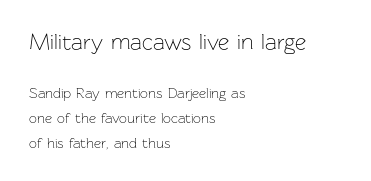
Descenders hang freely into open space. The line texture is even and compact thanks to regular tracking. Which margin do the lines hug? The left one — the right edge is uneven. Think standard paragraph weight, or any step lighter than that. The font's upright variant was chosen for this text. Whoever set this made the first block the dominant, larger element.
